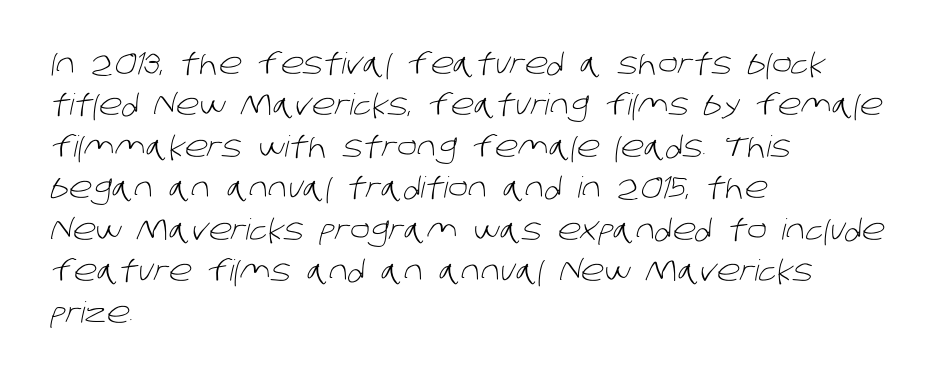
The image shows 29 px light sans-serif type; set left-aligned, normal line spacing (1.43x), normal letter spacing, not underlined; low stroke contrast and a large x-height.
